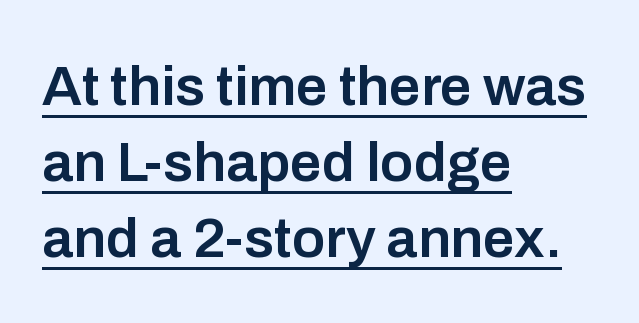
The image shows 56 px semibold sans-serif type, upright; set left-aligned, normal line spacing (1.36x), normal letter spacing, underlined; low stroke contrast and a medium x-height.
